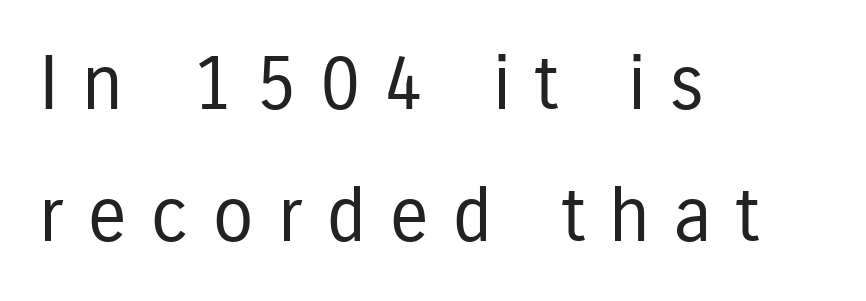
Q: Is the text bold? A: No.
Q: Is the text italic (slanted)? A: No, it is upright.
Q: Is the typeface a serif or a sans-serif typeface? A: Sans-serif.
Q: Is the text underlined? A: No.
Q: How is the paragraph aligned? A: Left-aligned.
Q: Is the spacing between letters normal or unusually wide? A: Unusually wide.
Q: Width (condensed, normal, or wide)? A: Condensed.
Q: Stroke contrast? A: Low.
Q: x-height? A: Medium.
Q: Monospaced? A: No.
